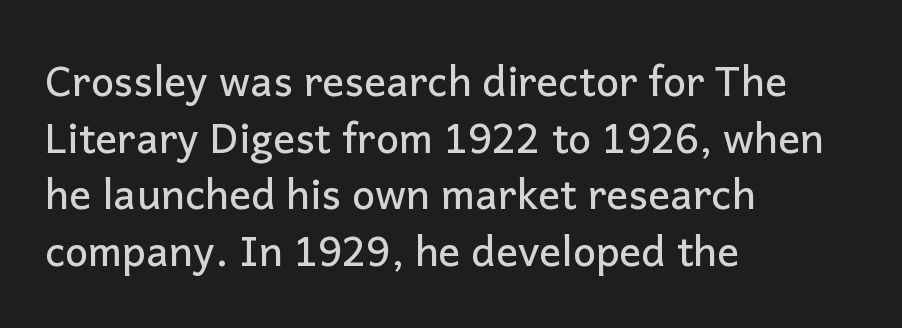
Reading down the block, your eye returns to a fixed left position each line. Note: no serifs on the glyphs. Caption: standard tracking, unaltered. These lines sit exactly where default settings would place them. Is this a fixed-width face? No — the glyphs have proportional, varying widths. Plain, unruled lines of type.
